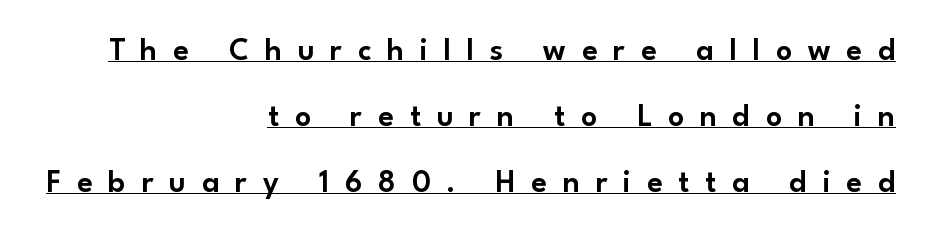
Q: Is the text italic (slanted)? A: No, it is upright.
Q: Is the typeface a serif or a sans-serif typeface? A: Sans-serif.
Q: Is the text underlined? A: Yes.
Q: How is the paragraph aligned? A: Right-aligned.
Q: Is the spacing between letters normal or unusually wide? A: Unusually wide.
Q: Is the spacing between lines tight, normal or loose? A: Loose.
Q: Width (condensed, normal, or wide)? A: Normal.
Q: Stroke contrast? A: Low.
Q: x-height? A: Small.
Q: Monospaced? A: No.
